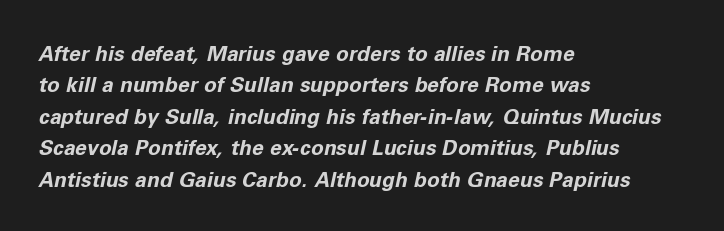
{"italic": "yes", "lean": "right", "slant_degrees": 11, "bold": "yes", "underline": "no", "align": "left", "line_spacing": "normal", "line_spacing_ratio": 1.5, "letter_spacing": "normal", "letter_spacing_em": 0.0, "glyph_px": 21}
